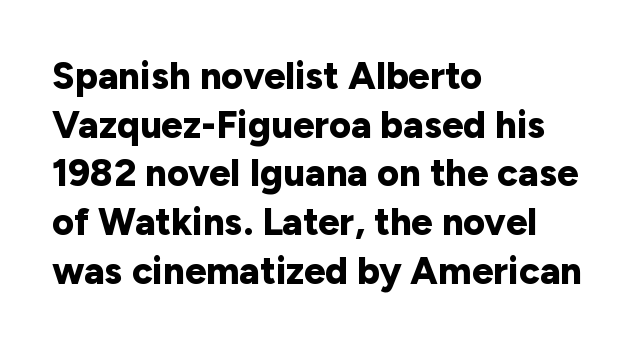
These lines are rendered in a variable-pitch font. Compared with an ordinary text face, these strokes are far heavier — a full bold. The type family on display is of the sans-serif kind. Descenders hang freely into open space. The horizontal fit of the characters is conventional and even. In CSS terms this would be text-align: left.
